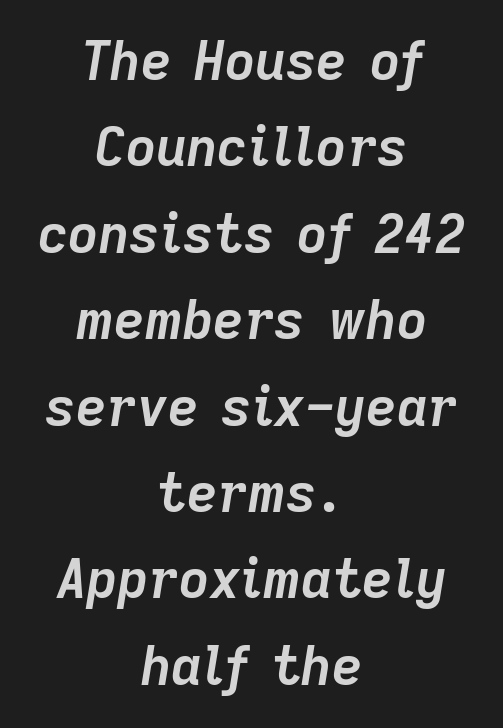
{"italic": "yes", "lean": "right", "slant_degrees": 9, "bold": "yes", "weight": "semibold", "width": "normal", "stroke_contrast": "low", "x_height": "medium", "monospaced": "no", "underline": "no", "align": "center", "line_spacing": "normal", "line_spacing_ratio": 1.63, "letter_spacing": "normal", "letter_spacing_em": 0.0, "glyph_px": 53}
